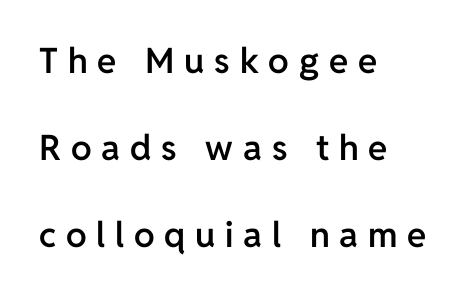
The image shows 35 px semibold sans-serif type, upright; set left-aligned, loose line spacing (2.48x), unusually wide letter spacing (+0.28 em), not underlined; low stroke contrast and a medium x-height.
